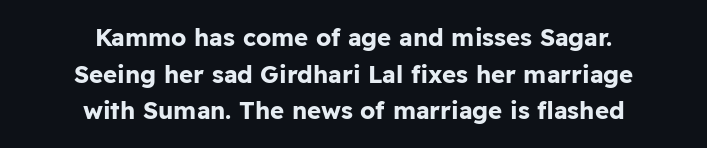
The image shows 24 px bold type, upright; set centered, normal line spacing (1.53x), normal letter spacing, not underlined.
